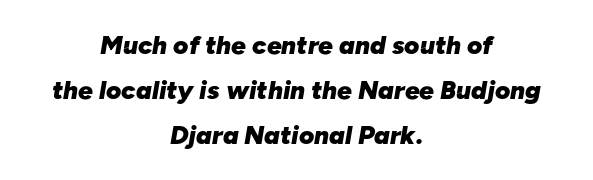
{"italic": "yes", "lean": "right", "slant_degrees": 10, "bold": "yes", "underline": "no", "align": "center", "line_spacing_ratio": 1.73, "letter_spacing": "normal", "letter_spacing_em": 0.0, "glyph_px": 26}
